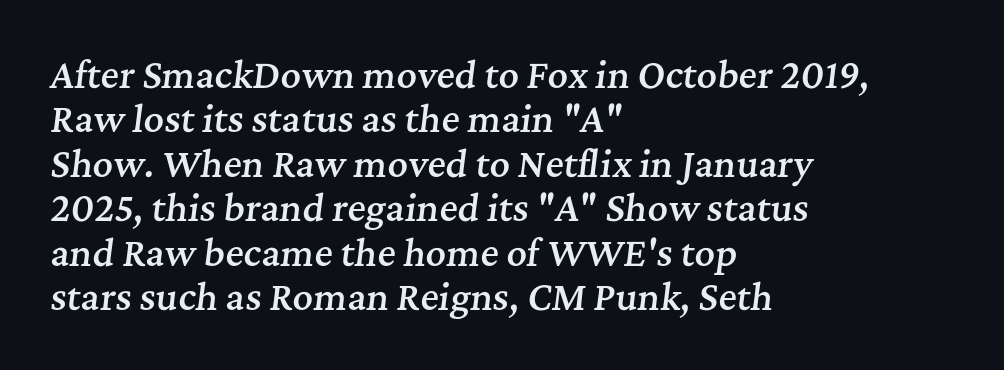
A typesetter would call this leading conventional body-copy spacing. This sample uses plain, unmodified letter spacing. Just letters on the line, the space beneath them empty. Summary of weight: moderately heavy, a semibold. A typesetter would mark this as italic. Note: serifs present on the glyphs.
